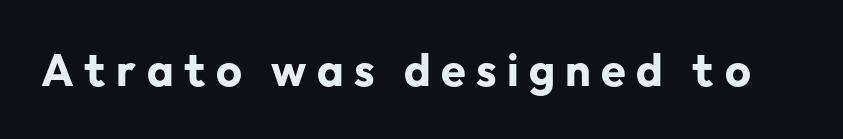
Q: Is the text bold? A: Yes.
Q: Is the text italic (slanted)? A: No, it is upright.
Q: Is the typeface a serif or a sans-serif typeface? A: Sans-serif.
Q: Is the text underlined? A: No.
Q: Is the spacing between letters normal or unusually wide? A: Unusually wide.
Q: Width (condensed, normal, or wide)? A: Normal.
Q: Stroke contrast? A: Low.
Q: x-height? A: Medium.
Q: Monospaced? A: No.
